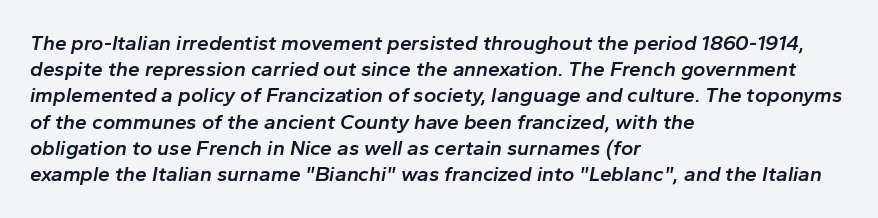
The image shows 21 px text type, italic (leaning right); set left-aligned, normal line spacing (1.25x), normal letter spacing, not underlined.
